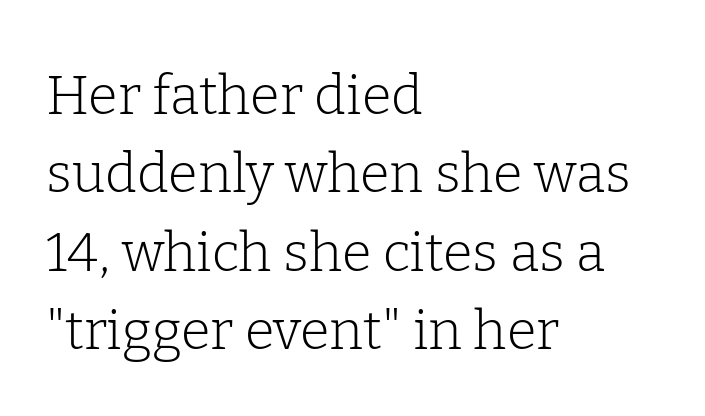
Q: Is the text bold? A: No.
Q: Is the text italic (slanted)? A: No, it is upright.
Q: Is the typeface a serif or a sans-serif typeface? A: Serif.
Q: Is the text underlined? A: No.
Q: How is the paragraph aligned? A: Left-aligned.
Q: Is the spacing between letters normal or unusually wide? A: Normal.
Q: Is the spacing between lines tight, normal or loose? A: Normal.
Q: Width (condensed, normal, or wide)? A: Normal.
Q: Stroke contrast? A: Low.
Q: x-height? A: Medium.
Q: Monospaced? A: No.
